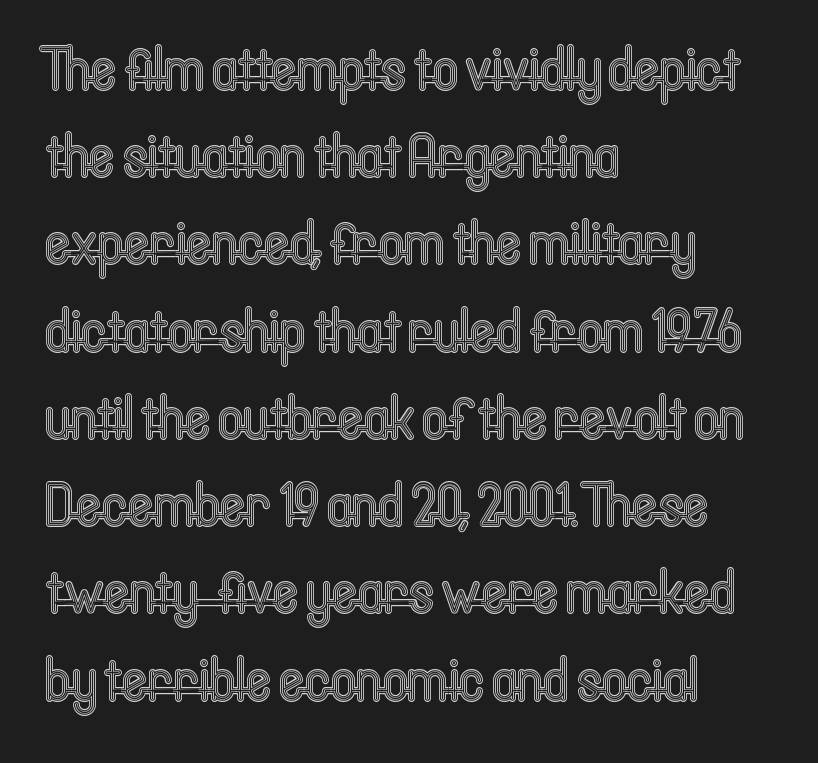
The image shows 61 px condensed type, upright; set left-aligned, normal line spacing (1.43x), normal letter spacing, not underlined; a medium x-height.
